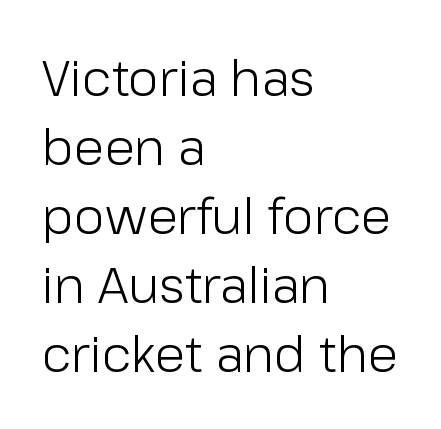
Line beginnings align vertically; line endings do not. Upright lettering throughout. Successive baselines arrive at the customary interval. This sample uses plain, unmodified letter spacing.
